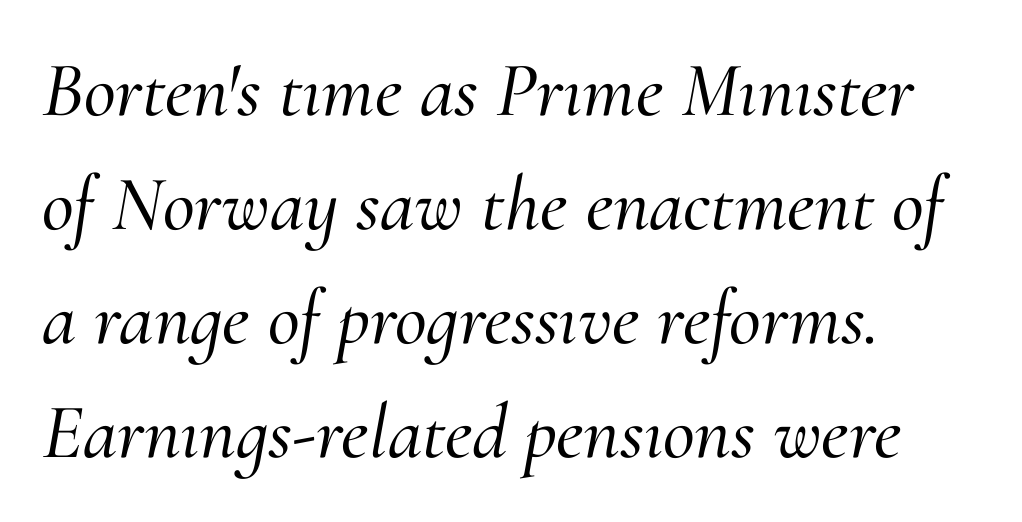
Q: Is the text italic (slanted)? A: Yes, it leans right by about 10 degrees.
Q: Is the typeface a serif or a sans-serif typeface? A: Serif.
Q: Is the text underlined? A: No.
Q: How is the paragraph aligned? A: Left-aligned.
Q: Is the spacing between letters normal or unusually wide? A: Normal.
Q: Is the spacing between lines tight, normal or loose? A: Normal.
Q: Width (condensed, normal, or wide)? A: Normal.
Q: Stroke contrast? A: Medium.
Q: x-height? A: Small.
Q: Monospaced? A: No.
